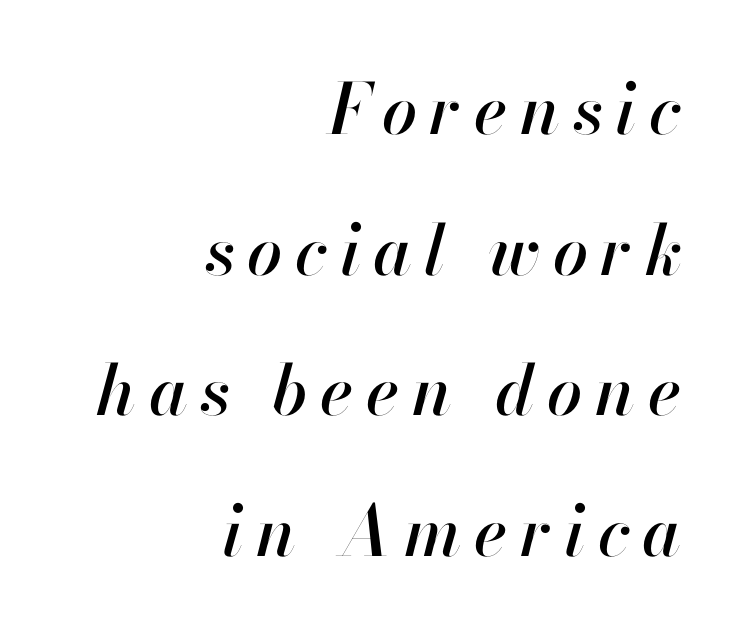
{"italic": "yes", "lean": "right", "slant_degrees": 13, "width": "normal", "stroke_contrast": "high", "x_height": "small", "monospaced": "no", "underline": "no", "align": "right", "line_spacing": "loose", "line_spacing_ratio": 2.01, "glyph_px": 70}
